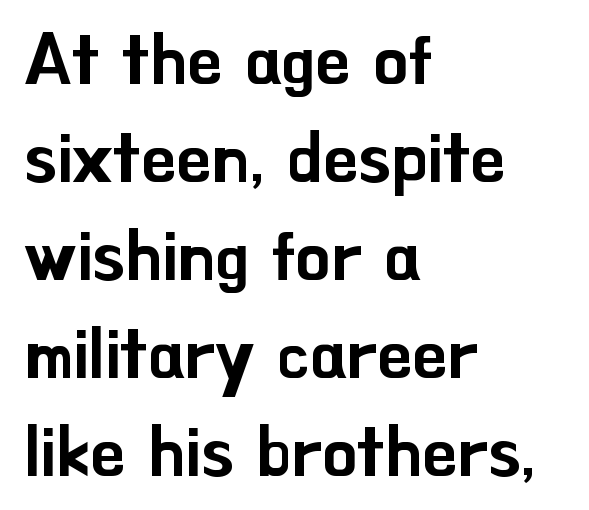
Q: Is the text italic (slanted)? A: No, it is upright.
Q: Is the typeface a serif or a sans-serif typeface? A: Sans-serif.
Q: Is the text underlined? A: No.
Q: How is the paragraph aligned? A: Left-aligned.
Q: Is the spacing between letters normal or unusually wide? A: Normal.
Q: Is the spacing between lines tight, normal or loose? A: Normal.
Q: Width (condensed, normal, or wide)? A: Normal.
Q: Stroke contrast? A: Low.
Q: x-height? A: Small.
Q: Monospaced? A: No.
